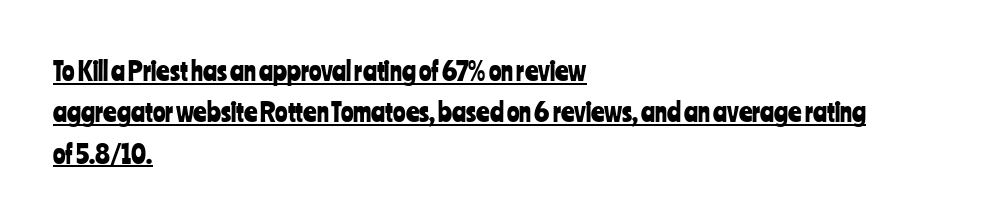
The image shows 26 px text type, upright; set left-aligned, normal line spacing (1.59x), normal letter spacing, underlined.
